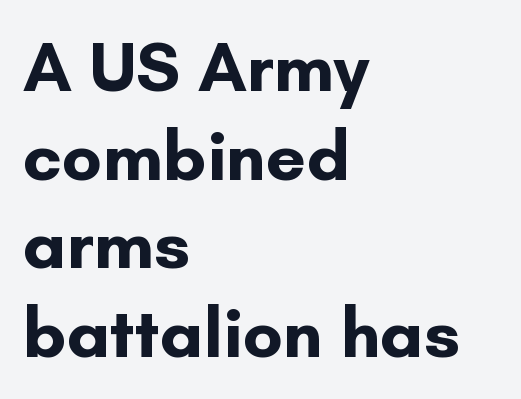
{"serif": "no", "italic": "no", "bold": "yes", "weight": "bold", "width": "normal", "stroke_contrast": "low", "x_height": "small", "monospaced": "no", "underline": "no", "align": "left", "line_spacing": "normal", "line_spacing_ratio": 1.25, "letter_spacing": "normal", "letter_spacing_em": 0.0, "glyph_px": 71}
